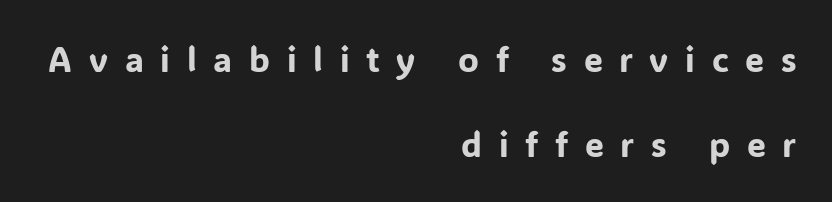
The image shows 34 px sans-serif type, upright; set right-aligned, loose line spacing (2.49x), unusually wide letter spacing (+0.49 em), not underlined; low stroke contrast and a medium x-height.
